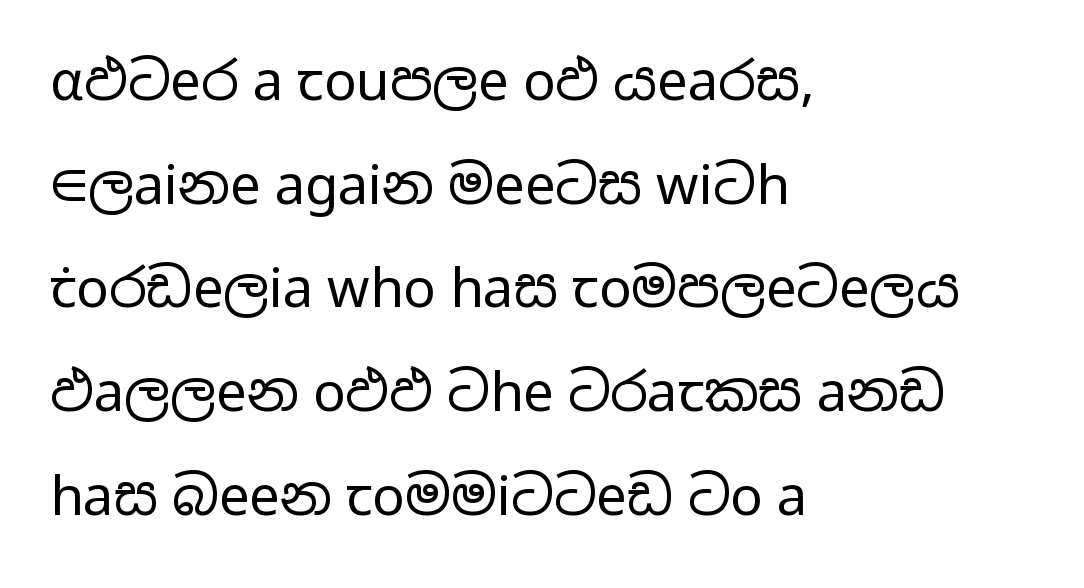
Nope, no serifs anywhere on these letters. Think of a printed novel: that variable character pitch is what you see here. This reads as an unemphasized weight, regular at the heaviest. If you drew a line through each stem, it would be perfectly vertical. Each row of text sits above clean, open space.
